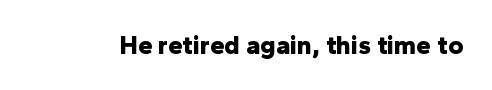
{"italic": "no", "bold": "yes", "underline": "no", "letter_spacing": "normal", "letter_spacing_em": 0.0, "glyph_px": 26}
